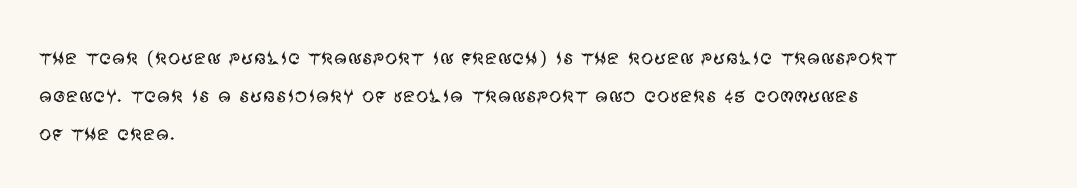
Q: Is the text bold? A: No.
Q: Is the text italic (slanted)? A: No, it is upright.
Q: Is the text underlined? A: No.
Q: How is the paragraph aligned? A: Left-aligned.
Q: Is the spacing between letters normal or unusually wide? A: Normal.
Q: Is the spacing between lines tight, normal or loose? A: Normal.
